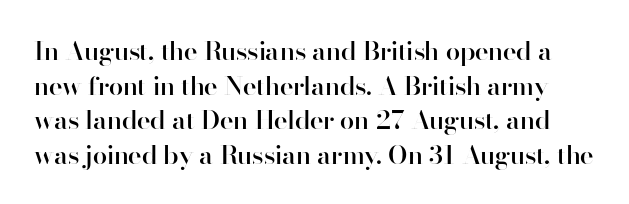
Nope, not italic — everything's standing straight. The space directly below the letters is spotless. On the weight axis this lands at semibold, roughly 600. Rows of type keep a routine distance in the vertical direction.
